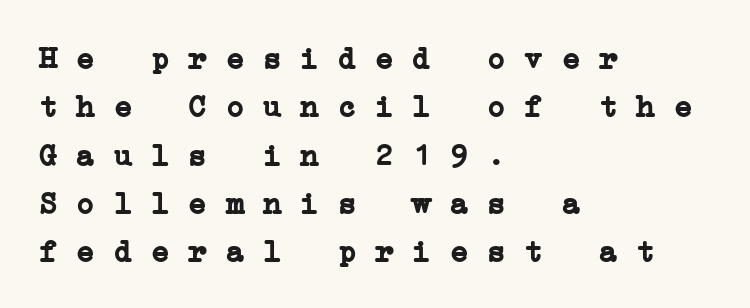
{"serif": "yes", "bold": "yes", "weight": "semibold", "width": "wide", "stroke_contrast": "low", "x_height": "medium", "monospaced": "yes", "underline": "no", "align": "left", "line_spacing": "normal", "line_spacing_ratio": 1.56, "letter_spacing": "normal", "letter_spacing_em": 0.0, "glyph_px": 31}
